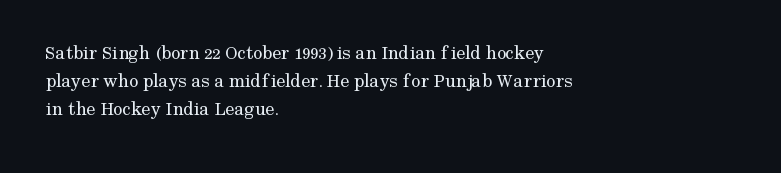
A roman cut, with each character standing at attention. Compared with a centered layout, this one pins lines to the left instead. Evenly set lines give the paragraph a standard silhouette. Heft: none added — not bold. The baseline area is clear.
